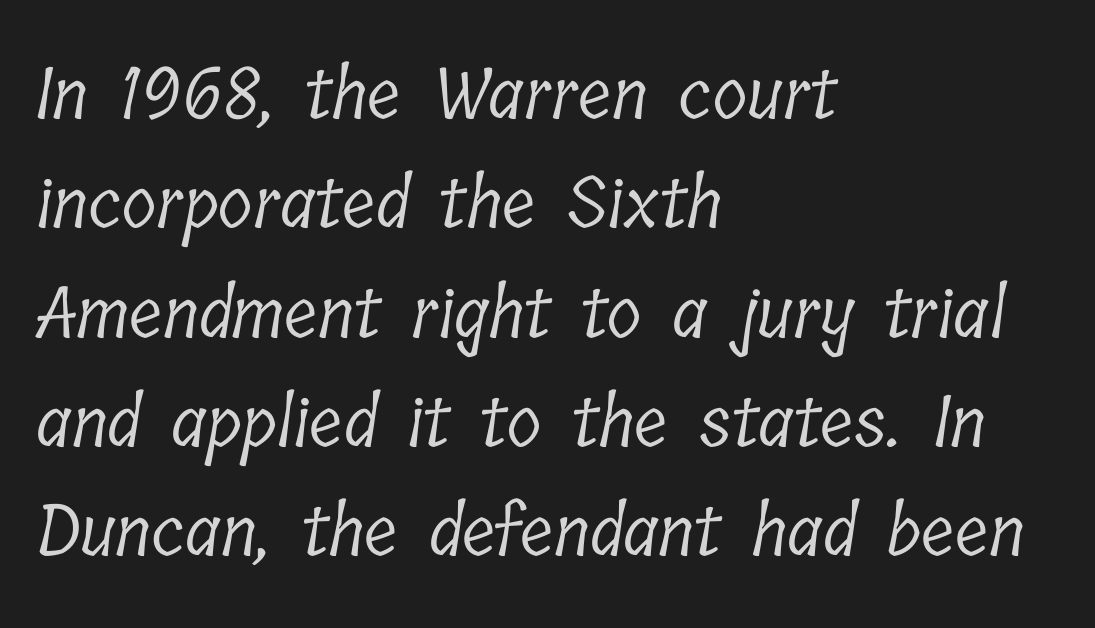
The foot of each line stays bare and open. Font category for this specimen: serif. Nothing unusual about the tracking: characters are spaced as the font intends. Successive baselines arrive at the customary interval. Each line starts at the same left margin while the right side varies.
